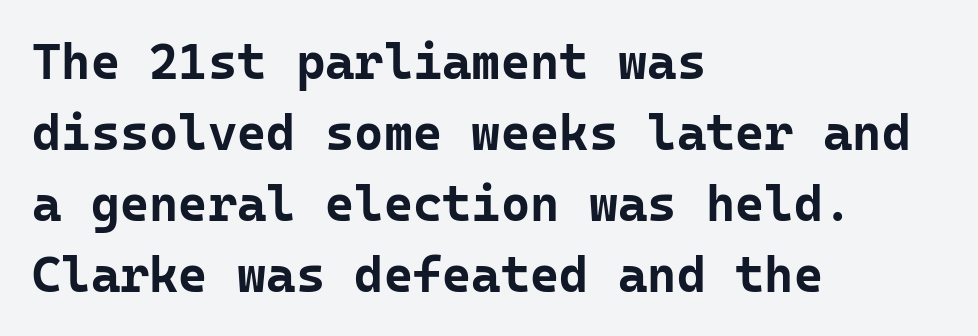
Q: Is the text bold? A: Yes.
Q: Is the text italic (slanted)? A: No, it is upright.
Q: Is the typeface a serif or a sans-serif typeface? A: Sans-serif.
Q: Is the text underlined? A: No.
Q: How is the paragraph aligned? A: Left-aligned.
Q: Is the spacing between letters normal or unusually wide? A: Normal.
Q: Is the spacing between lines tight, normal or loose? A: Normal.
Q: Width (condensed, normal, or wide)? A: Normal.
Q: Stroke contrast? A: Low.
Q: x-height? A: Medium.
Q: Monospaced? A: Yes.
